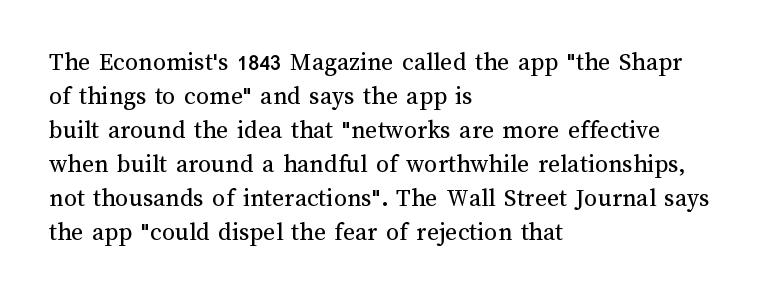
Q: Is the text bold? A: No.
Q: Is the text italic (slanted)? A: No, it is upright.
Q: Is the text underlined? A: No.
Q: How is the paragraph aligned? A: Left-aligned.
Q: Is the spacing between letters normal or unusually wide? A: Normal.
Q: Is the spacing between lines tight, normal or loose? A: Normal.
